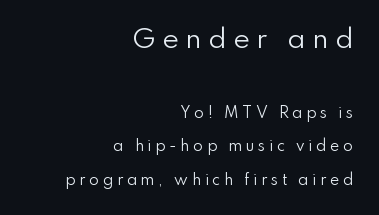
Q: Is the text bold? A: No.
Q: Is the text italic (slanted)? A: No, it is upright.
Q: Is the text underlined? A: No.
Q: How is the paragraph aligned? A: Right-aligned.
Q: Is the spacing between letters normal or unusually wide? A: Unusually wide.
Q: Is the spacing between lines tight, normal or loose? A: Loose.
Q: Which block of text is set in a larger size, the first (top) or the second (bottom)? A: The first (top) one.
